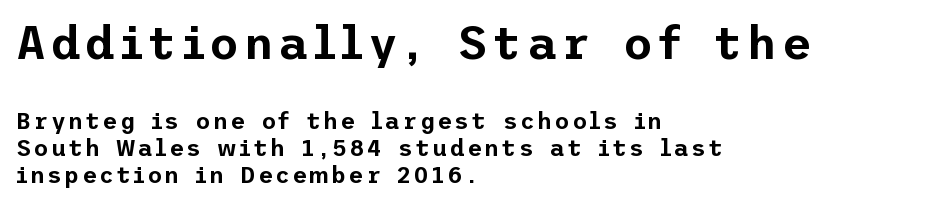
{"serif": "no", "italic": "no", "width": "normal", "stroke_contrast": "low", "x_height": "medium", "underline": "no", "align": "left", "line_spacing_ratio": 1.18, "larger_block": "first", "size_ratio": 2.0, "glyph_px": 46}
